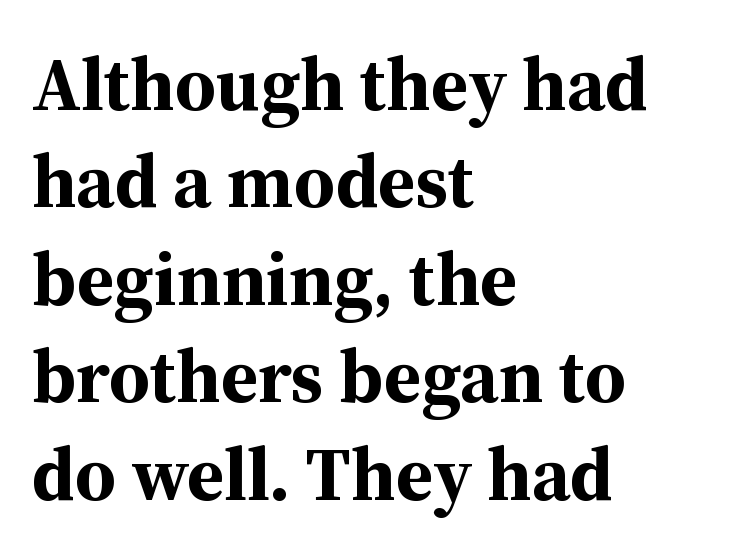
The image shows 75 px bold serif type, upright; set left-aligned, normal line spacing (1.3x), normal letter spacing, not underlined; medium stroke contrast and a medium x-height.
